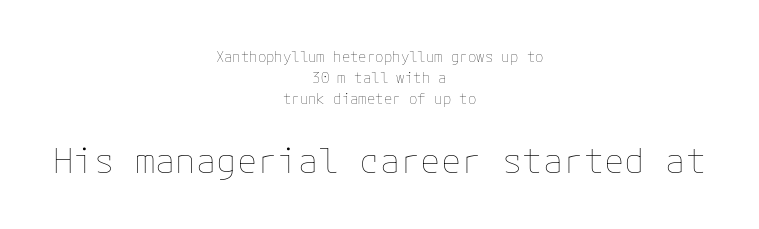
Leading matches the norm, producing a regular column. Vertical strokes here are truly vertical. One-word summary of the alignment: center. Whoever set this made the second block the dominant, larger element.
